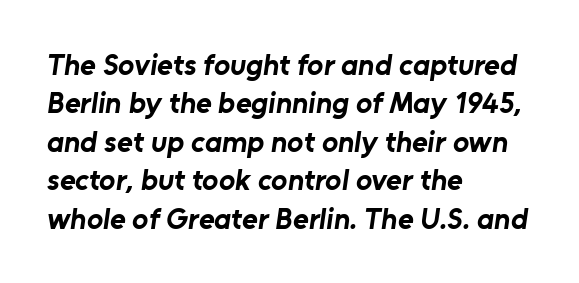
{"serif": "no", "bold": "yes", "weight": "bold", "width": "normal", "stroke_contrast": "low", "x_height": "medium", "monospaced": "no", "underline": "no", "align": "left", "line_spacing": "normal", "line_spacing_ratio": 1.28, "letter_spacing": "normal", "letter_spacing_em": 0.0, "glyph_px": 30}
